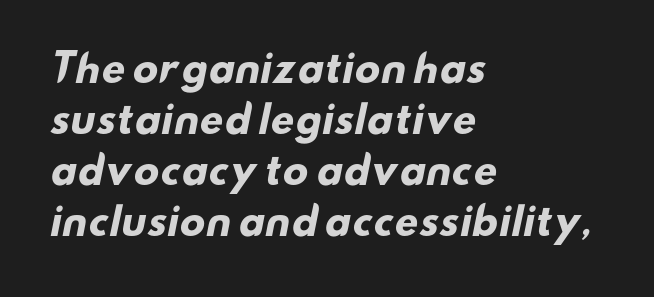
Q: Is the text bold? A: Yes.
Q: Is the typeface a serif or a sans-serif typeface? A: Sans-serif.
Q: Is the text underlined? A: No.
Q: How is the paragraph aligned? A: Left-aligned.
Q: Is the spacing between letters normal or unusually wide? A: Normal.
Q: Is the spacing between lines tight, normal or loose? A: Normal.
Q: Width (condensed, normal, or wide)? A: Wide.
Q: Stroke contrast? A: Low.
Q: x-height? A: Small.
Q: Monospaced? A: No.
